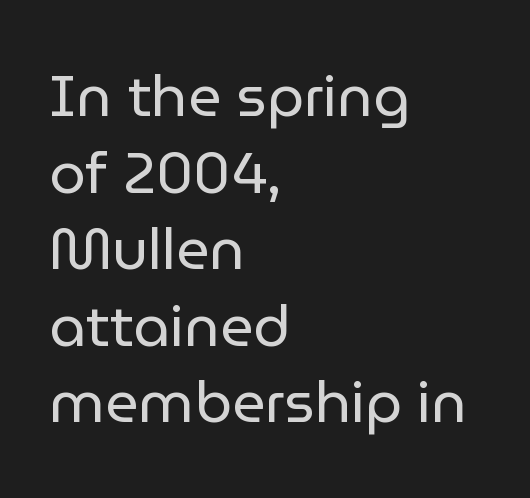
Q: Is the text bold? A: No.
Q: Is the text italic (slanted)? A: No, it is upright.
Q: Is the typeface a serif or a sans-serif typeface? A: Sans-serif.
Q: Is the text underlined? A: No.
Q: How is the paragraph aligned? A: Left-aligned.
Q: Is the spacing between letters normal or unusually wide? A: Normal.
Q: Is the spacing between lines tight, normal or loose? A: Normal.
Q: Width (condensed, normal, or wide)? A: Normal.
Q: Stroke contrast? A: Low.
Q: x-height? A: Medium.
Q: Monospaced? A: No.
